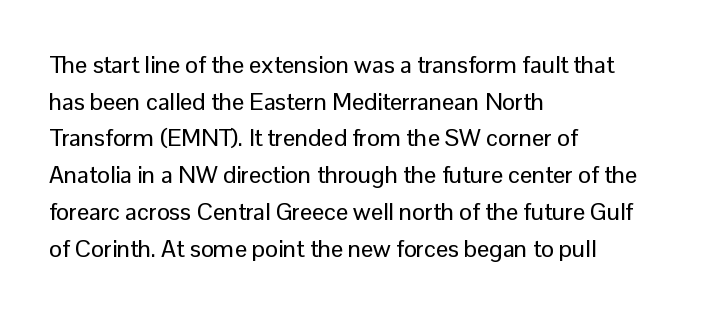
The image shows 24 px text type, upright; set left-aligned, normal line spacing (1.53x), normal letter spacing, not underlined.
